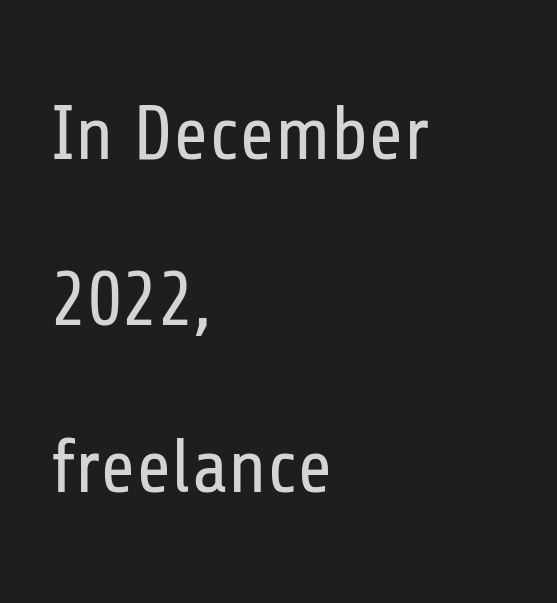
Each stroke keeps to a modest, everyday thickness or less. The passage shown stacks its lines with a broad gap. The setting favours the left margin, as ordinary paragraphs usually do. Is the letter spacing exaggerated? No — it looks like the ordinary default. Tall strokes in this sample are plumb rather than angled. Plain, unruled lines of type.
